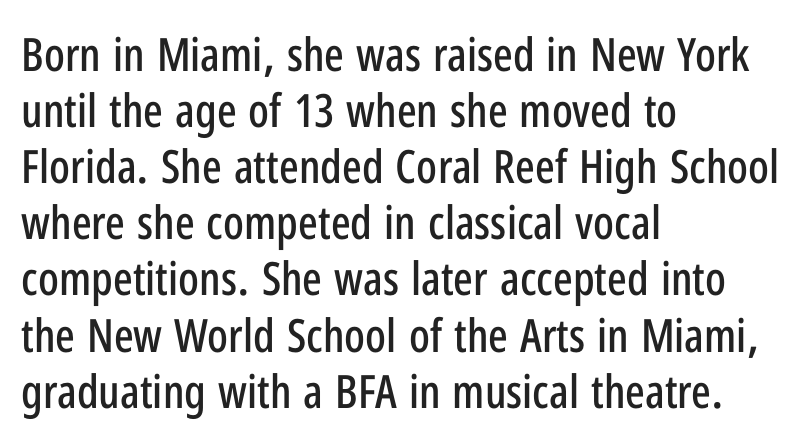
The image shows 46 px condensed sans-serif type, upright; set left-aligned, line spacing 1.22x, normal letter spacing, not underlined; low stroke contrast and a medium x-height.
